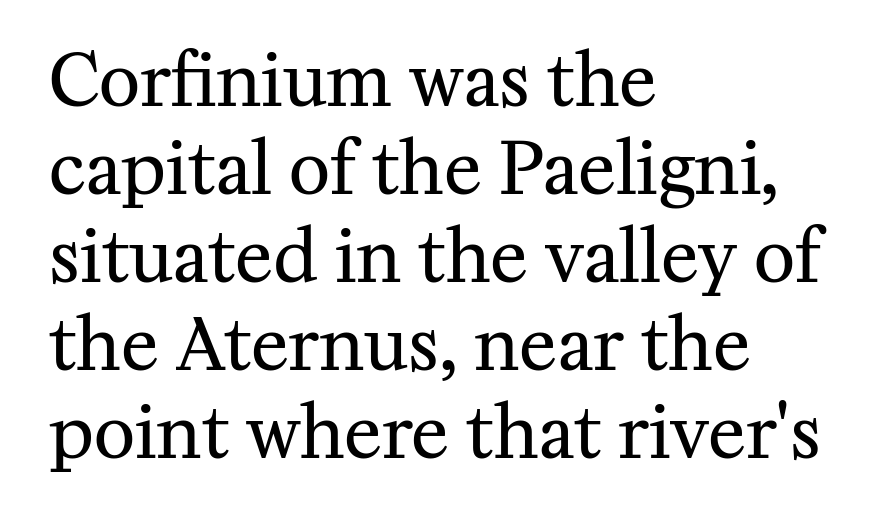
Q: Is the text bold? A: No.
Q: Is the text italic (slanted)? A: No, it is upright.
Q: Is the typeface a serif or a sans-serif typeface? A: Serif.
Q: Is the text underlined? A: No.
Q: How is the paragraph aligned? A: Left-aligned.
Q: Is the spacing between letters normal or unusually wide? A: Normal.
Q: Width (condensed, normal, or wide)? A: Normal.
Q: Stroke contrast? A: Medium.
Q: x-height? A: Medium.
Q: Monospaced? A: No.
